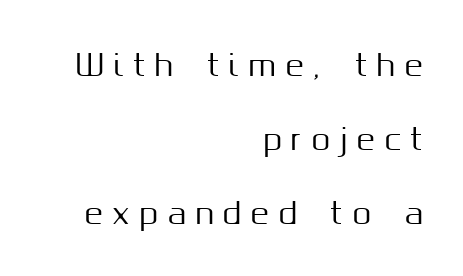
{"serif": "no", "italic": "no", "width": "normal", "stroke_contrast": "medium", "x_height": "medium", "monospaced": "no", "underline": "no", "align": "right", "line_spacing": "loose", "line_spacing_ratio": 2.47, "letter_spacing": "wide", "letter_spacing_em": 0.32, "glyph_px": 30}
